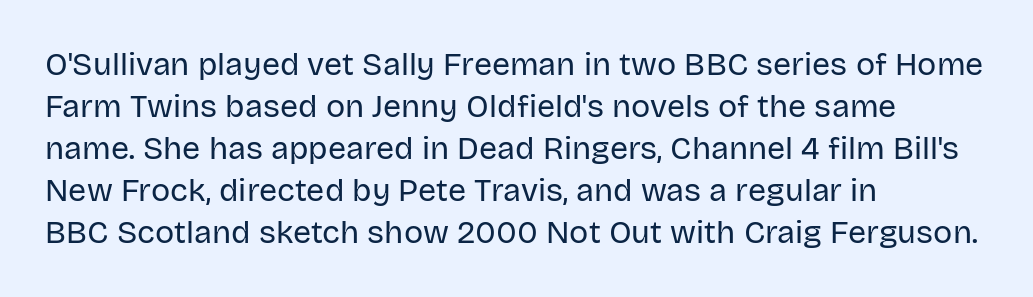
Q: Is the text bold? A: No.
Q: Is the text italic (slanted)? A: No, it is upright.
Q: Is the typeface a serif or a sans-serif typeface? A: Sans-serif.
Q: Is the text underlined? A: No.
Q: How is the paragraph aligned? A: Left-aligned.
Q: Is the spacing between letters normal or unusually wide? A: Normal.
Q: Is the spacing between lines tight, normal or loose? A: Normal.
Q: Width (condensed, normal, or wide)? A: Normal.
Q: Stroke contrast? A: Low.
Q: x-height? A: Large.
Q: Monospaced? A: No.
